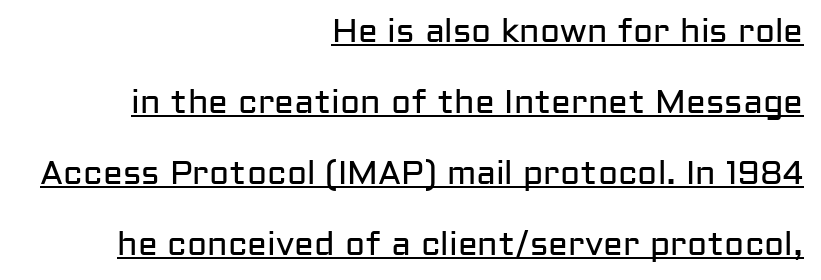
{"serif": "no", "italic": "no", "bold": "no", "weight": "regular", "width": "normal", "stroke_contrast": "low", "x_height": "medium", "monospaced": "no", "underline": "yes", "align": "right", "line_spacing": "loose", "line_spacing_ratio": 2.15, "letter_spacing": "normal", "letter_spacing_em": 0.0, "glyph_px": 33}
